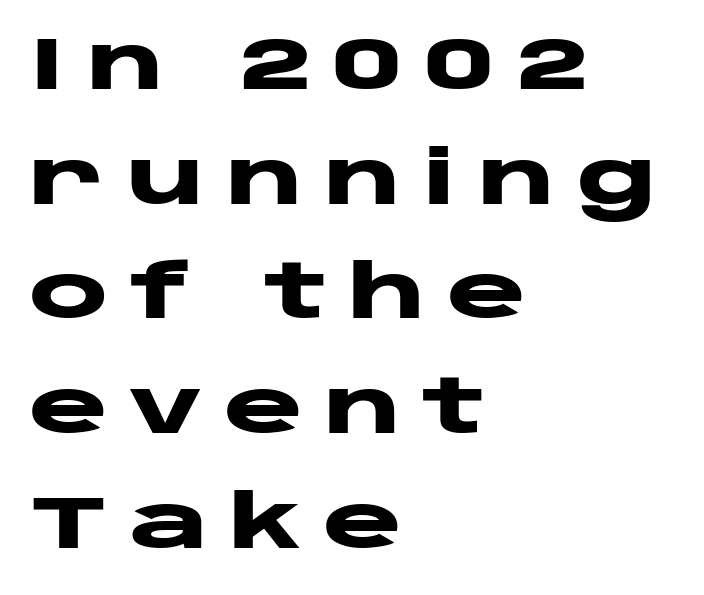
The image shows 75 px heavy, wide sans-serif type, upright; set left-aligned, normal line spacing (1.53x), unusually wide letter spacing (+0.28 em), not underlined; low stroke contrast and a large x-height.
